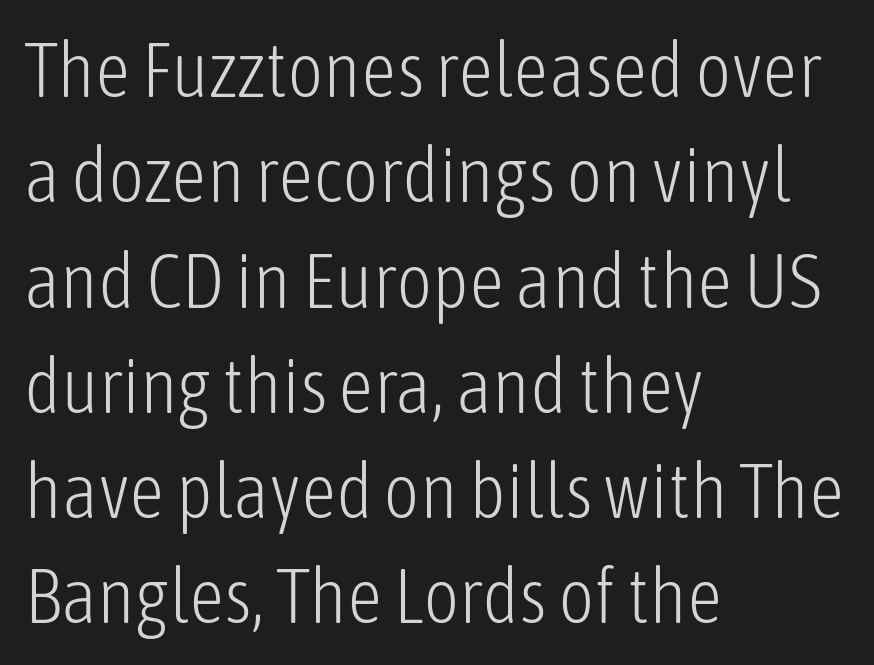
{"serif": "no", "italic": "no", "bold": "no", "weight": "light", "width": "condensed", "stroke_contrast": "low", "x_height": "medium", "monospaced": "no", "underline": "no", "align": "left", "line_spacing": "normal", "line_spacing_ratio": 1.35, "letter_spacing": "normal", "letter_spacing_em": 0.0, "glyph_px": 78}
